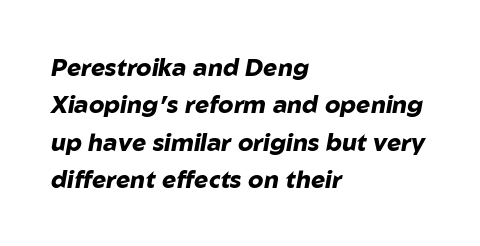
The image shows 24 px bold type, italic (leaning right); set left-aligned, normal line spacing (1.56x), normal letter spacing, not underlined.
